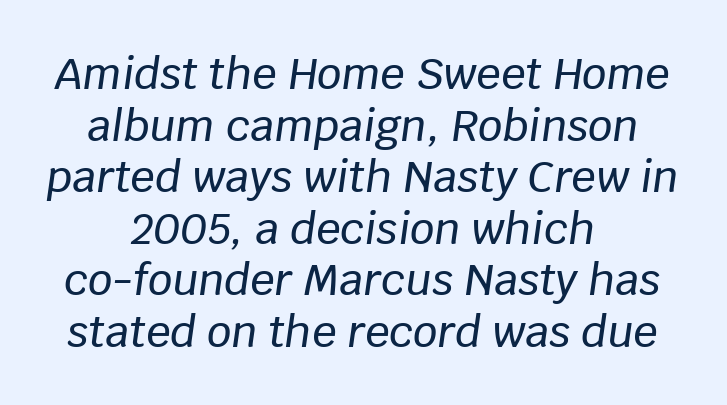
Q: Is the text italic (slanted)? A: Yes, it leans right by about 8 degrees.
Q: Is the text underlined? A: No.
Q: How is the paragraph aligned? A: Centered.
Q: Is the spacing between letters normal or unusually wide? A: Normal.
Q: Width (condensed, normal, or wide)? A: Normal.
Q: Stroke contrast? A: Low.
Q: x-height? A: Large.
Q: Monospaced? A: No.
